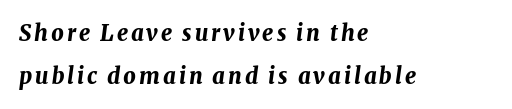
Q: Is the text bold? A: Yes.
Q: Is the text italic (slanted)? A: Yes, it leans right by about 8 degrees.
Q: Is the text underlined? A: No.
Q: How is the paragraph aligned? A: Left-aligned.
Q: Is the spacing between lines tight, normal or loose? A: Loose.
